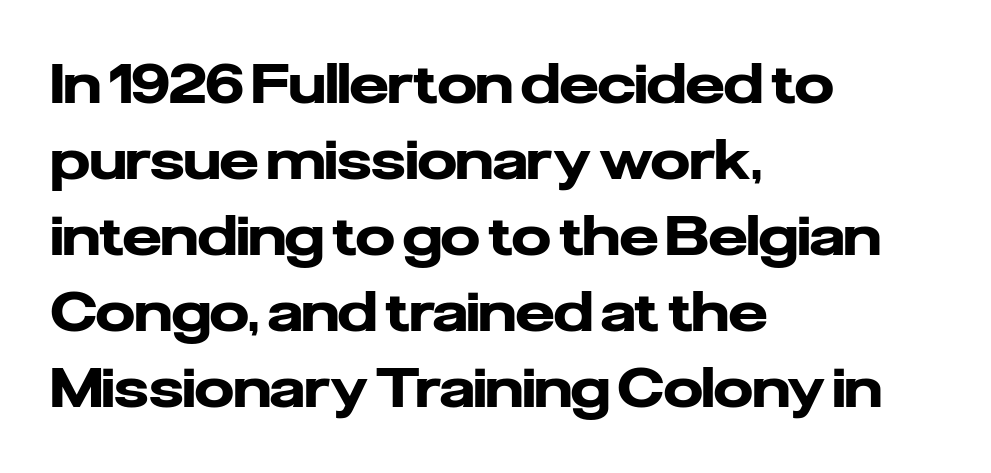
{"serif": "no", "italic": "no", "bold": "yes", "weight": "heavy", "width": "normal", "stroke_contrast": "low", "x_height": "medium", "monospaced": "no", "underline": "no", "align": "left", "line_spacing": "normal", "line_spacing_ratio": 1.38, "letter_spacing": "normal", "letter_spacing_em": 0.0, "glyph_px": 55}
